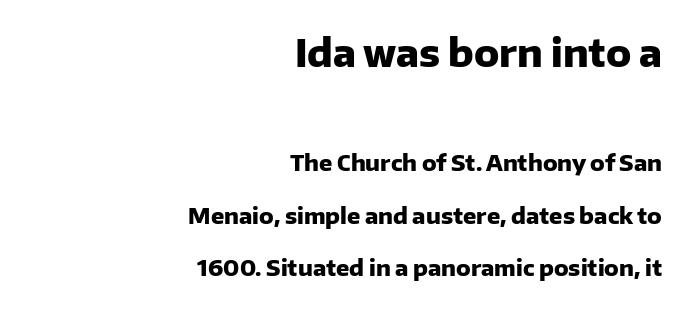
{"serif": "no", "italic": "no", "bold": "yes", "weight": "heavy", "width": "normal", "stroke_contrast": "low", "x_height": "medium", "monospaced": "no", "underline": "no", "align": "right", "line_spacing": "loose", "line_spacing_ratio": 2.39, "letter_spacing": "normal", "letter_spacing_em": 0.0, "larger_block": "first", "size_ratio": 1.73, "glyph_px": 38}
